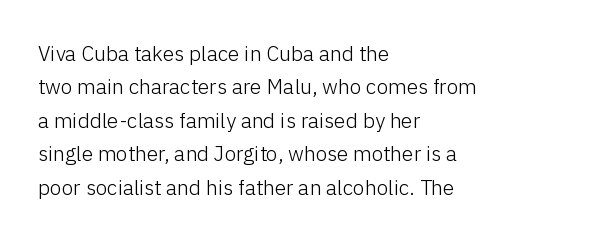
{"italic": "no", "bold": "no", "underline": "no", "align": "left", "line_spacing": "normal", "line_spacing_ratio": 1.59, "letter_spacing": "normal", "letter_spacing_em": 0.0, "glyph_px": 21}
